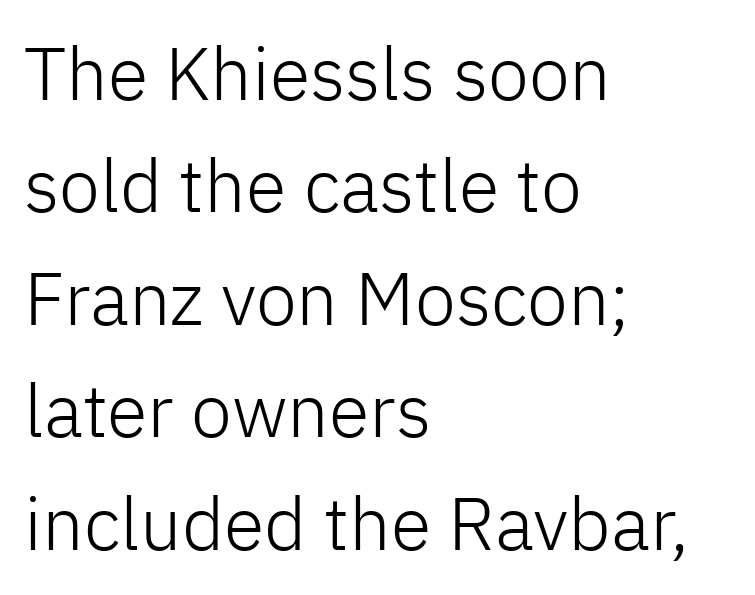
Every stem runs plumb, perpendicular to the baseline. Nothing unusual about the tracking: characters are spaced as the font intends. Weight: regular or lighter. Notice how descenders clear the ascenders below comfortably — that's standard leading.
